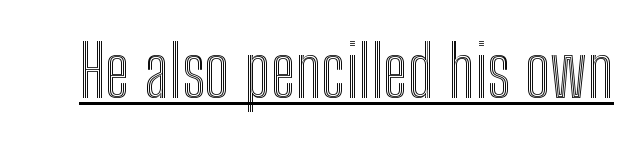
Underlining? Definitely there. The letters stand straight up with perfectly vertical stems. Is this a fixed-width face? No — the glyphs have proportional, varying widths. You could call the tracking neutral — neither tight nor loose.
